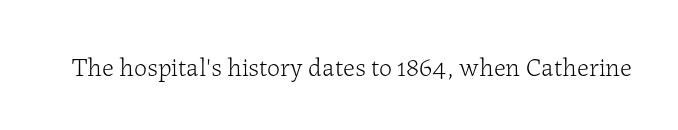
{"italic": "no", "bold": "no", "underline": "no", "letter_spacing": "normal", "letter_spacing_em": 0.0, "glyph_px": 26}
